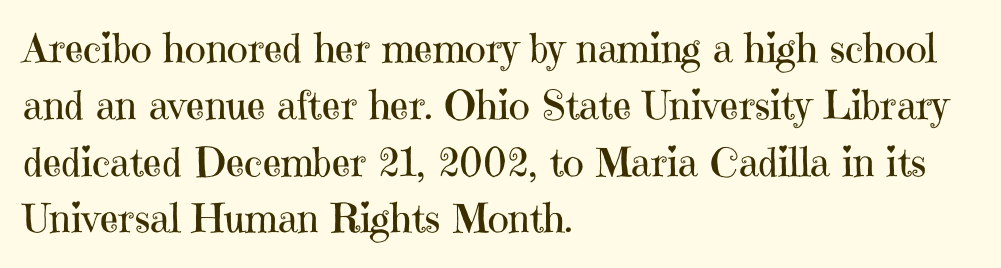
The image shows 40 px regular-weight serif type, upright; set left-aligned, normal line spacing (1.42x), normal letter spacing, not underlined; high stroke contrast and a medium x-height.
